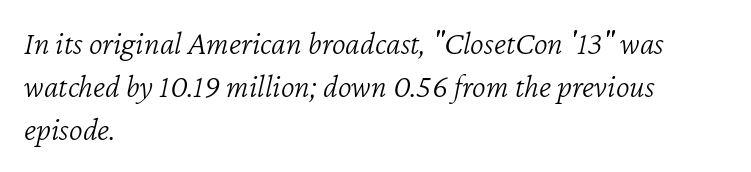
The image shows 33 px light type, italic (leaning right); set left-aligned, normal line spacing (1.3x), normal letter spacing, not underlined; low stroke contrast and a medium x-height.
